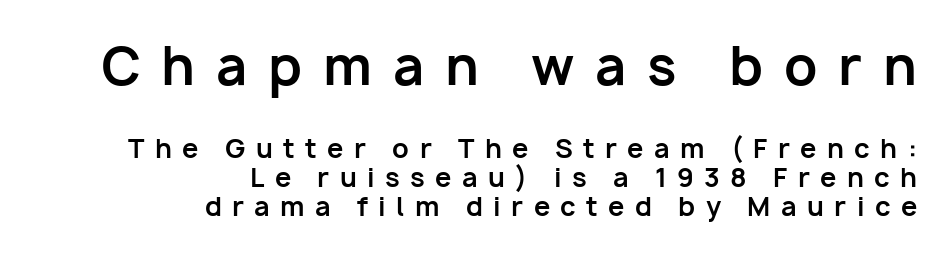
Each line ends at the same right margin while the left side varies. I'd call this a sans setting — the letters go barefoot. The face used here has the dense, thick strokes of a bold. What stands out about the letter spacing? Its width — letters are far apart. Summary of vertical rhythm: compact, with narrow interline spacing.
